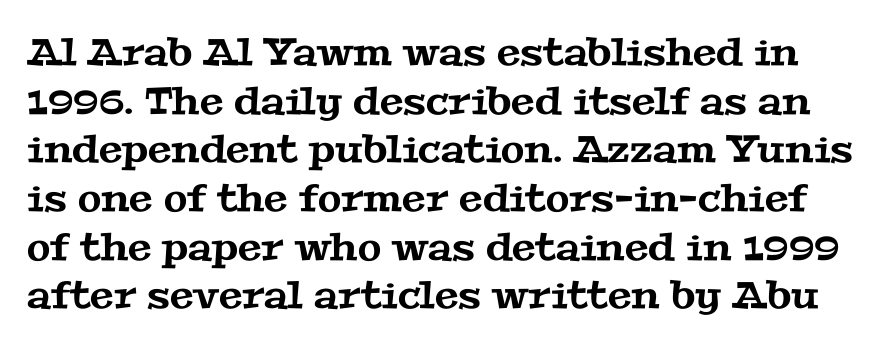
This sample keeps an unexceptional amount of space between lines. The space beneath each line is pristine and unruled. Is this a fixed-width face? No — the glyphs have proportional, varying widths. The font family rendered here belongs to the serif group. Look at the tracking — it's just the regular setting, nothing added.
